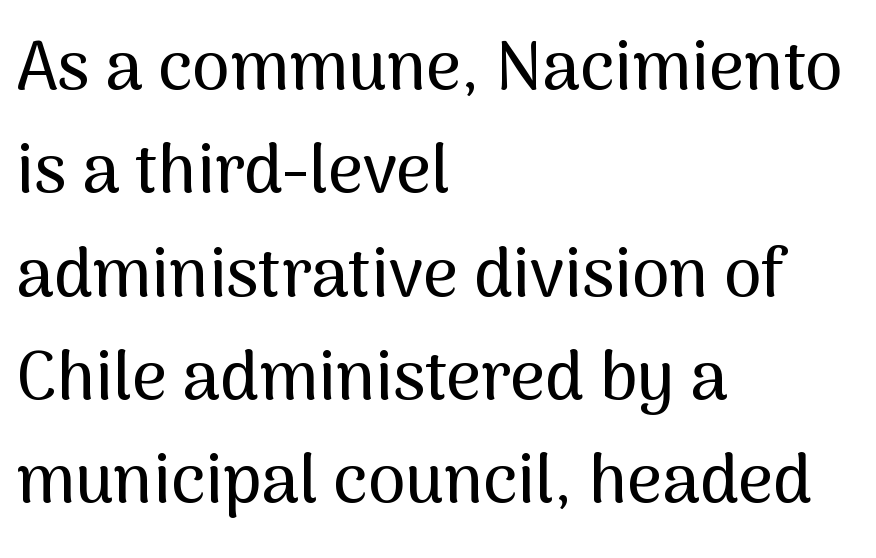
Rendered with straight, roman letterforms. Every row of glyphs begins at an identical x-position on the left. Summary of vertical rhythm: regular, with standard interline spacing. The passage shown is typed in a proportional face where columns would drift.
